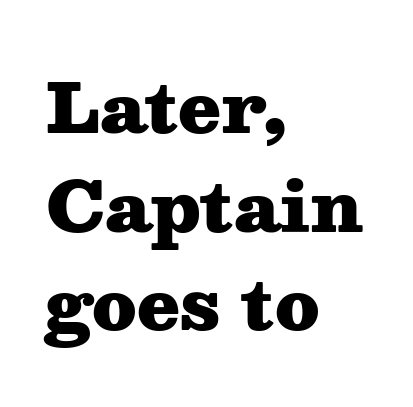
Q: Is the text bold? A: Yes.
Q: Is the text italic (slanted)? A: No, it is upright.
Q: Is the typeface a serif or a sans-serif typeface? A: Serif.
Q: Is the text underlined? A: No.
Q: How is the paragraph aligned? A: Left-aligned.
Q: Is the spacing between letters normal or unusually wide? A: Normal.
Q: Is the spacing between lines tight, normal or loose? A: Normal.
Q: Width (condensed, normal, or wide)? A: Wide.
Q: Stroke contrast? A: Medium.
Q: x-height? A: Medium.
Q: Monospaced? A: No.
